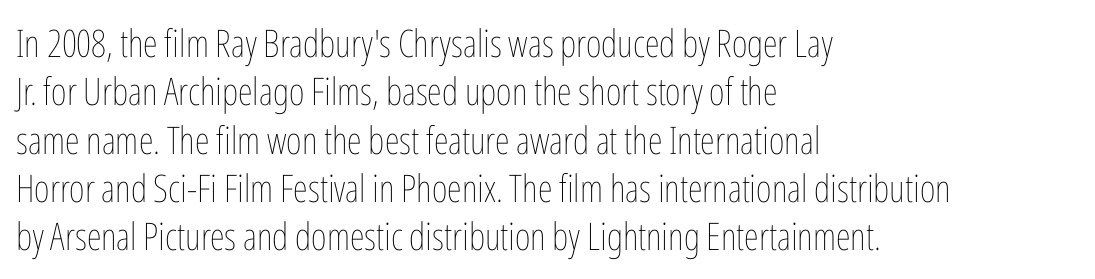
The image shows 38 px thin, condensed type, upright; set left-aligned, normal line spacing (1.27x), normal letter spacing, not underlined; low stroke contrast and a medium x-height.
